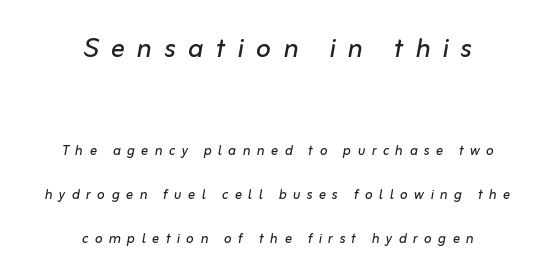
The letters advance in unequal steps, a hallmark of proportional type. Widely set lines give the paragraph a tall, airy silhouette. A light-to-regular cut is what we see here. Looking at the ascenders, they clearly lean. Neither beginnings nor endings align; midpoints do.
